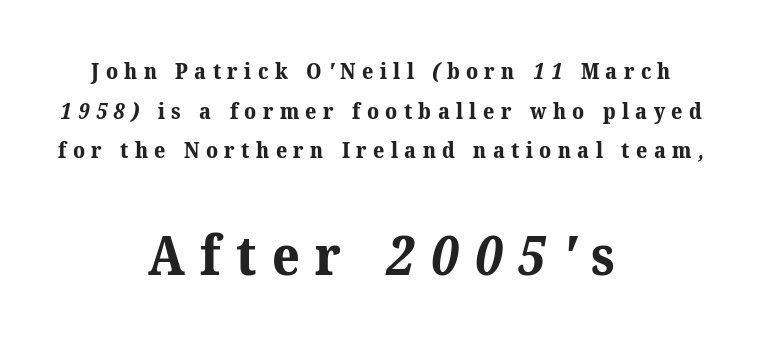
Tracking value appears strongly positive — letters spread wide. The typesetting leans heavy: a genuine bold. Do the characters align in a grid? No, the font is proportional. Two sizes are in play, and the larger belongs to the second block. In CSS terms this would be text-align: center.
